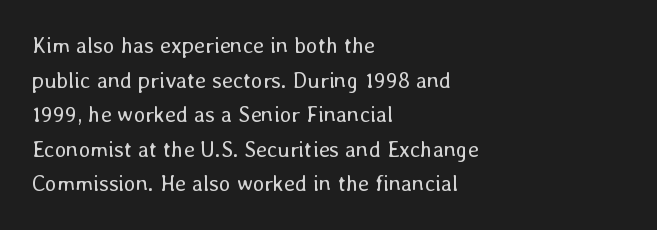
Which margin do the lines hug? The left one — the right edge is uneven. This is roman type, the default non-slanted kind. Summary of vertical rhythm: regular, with standard interline spacing. These glyphs show unthickened strokes, regular width or finer. The rendering keeps characters at their native spacing. The gap between lines stays unmarked.
